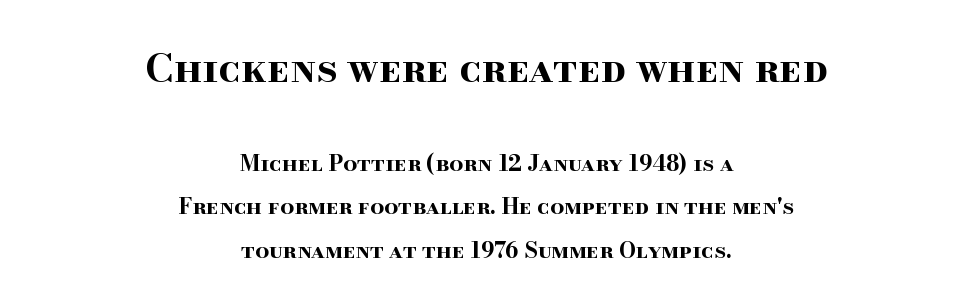
The image shows 39 px bold, wide serif type, upright; set centered, loose line spacing (1.97x), normal letter spacing, not underlined; the first (top) block is 1.77x larger; high stroke contrast and a small x-height.
